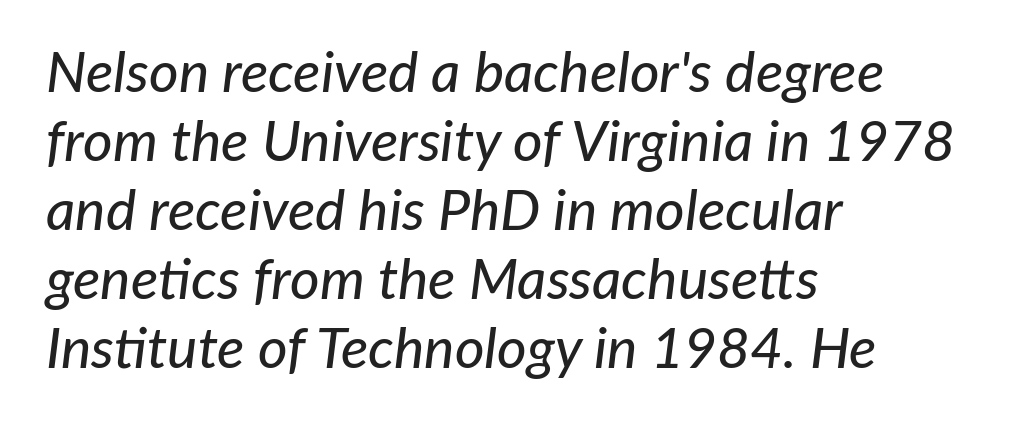
The image shows 57 px text type, italic (leaning right); set left-aligned, line spacing 1.21x, normal letter spacing, not underlined; low stroke contrast and a medium x-height.
